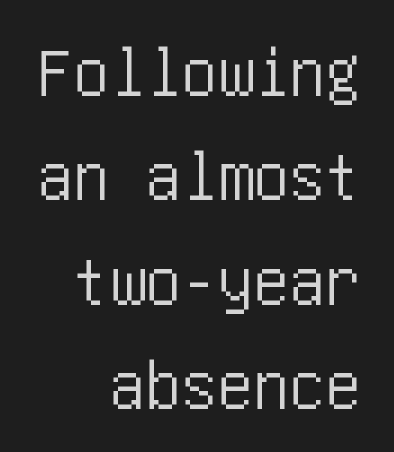
Q: Is the text italic (slanted)? A: No, it is upright.
Q: Is the typeface a serif or a sans-serif typeface? A: Sans-serif.
Q: Is the text underlined? A: No.
Q: How is the paragraph aligned? A: Right-aligned.
Q: Is the spacing between letters normal or unusually wide? A: Normal.
Q: Is the spacing between lines tight, normal or loose? A: Normal.
Q: Width (condensed, normal, or wide)? A: Condensed.
Q: Stroke contrast? A: Low.
Q: x-height? A: Large.
